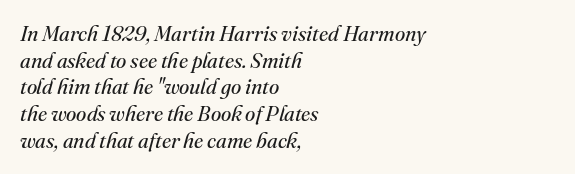
There's an unmistakable incline to the writing here. Typeset ragged right — the left edge is the straight one. Weight: regular or lighter. Tracking value appears to be zero — textbook default spacing. How would I describe the line gaps? Plain and ordinary. Anything drawn beneath the words? Only blank space.
